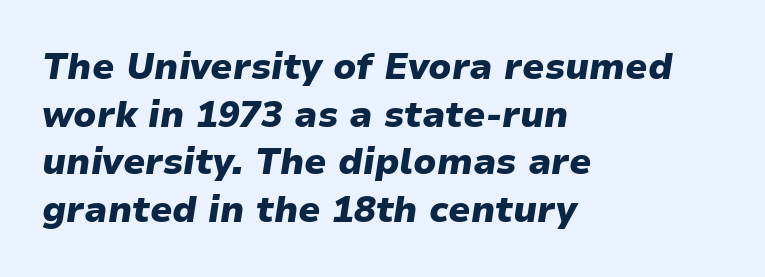
Q: Is the text bold? A: Yes.
Q: Is the text italic (slanted)? A: Yes, it leans right by about 9 degrees.
Q: Is the text underlined? A: No.
Q: How is the paragraph aligned? A: Left-aligned.
Q: Is the spacing between letters normal or unusually wide? A: Normal.
Q: Is the spacing between lines tight, normal or loose? A: Normal.
Q: Width (condensed, normal, or wide)? A: Normal.
Q: Stroke contrast? A: Low.
Q: x-height? A: Medium.
Q: Monospaced? A: No.
